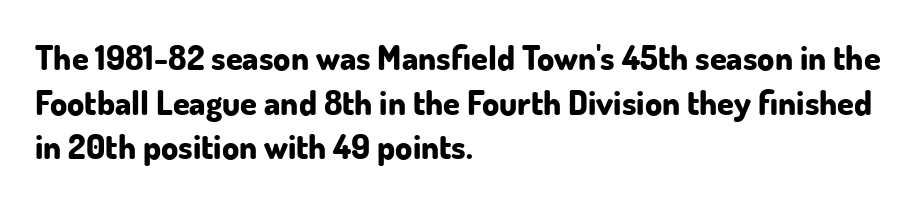
Note the varied advance widths — an 'i' is clearly narrower than an 'm'. All the whitespace from short lines collects on the right. Each row of text sits above clean, open space. The leading is moderate, giving the passage an even texture. Unlike italic type, these characters show no tilt at all. Spacing between characters is what you'd get straight out of the box.
